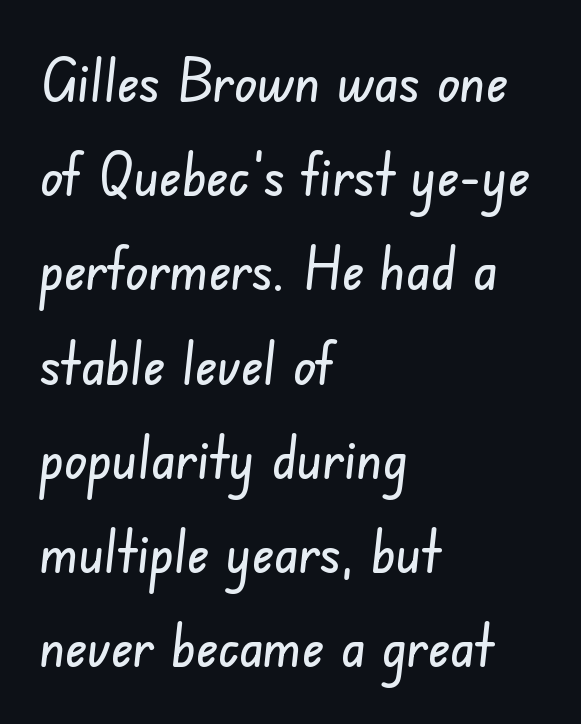
Q: Is the typeface a serif or a sans-serif typeface? A: Sans-serif.
Q: Is the text underlined? A: No.
Q: How is the paragraph aligned? A: Left-aligned.
Q: Is the spacing between letters normal or unusually wide? A: Normal.
Q: Is the spacing between lines tight, normal or loose? A: Normal.
Q: Width (condensed, normal, or wide)? A: Condensed.
Q: Stroke contrast? A: Low.
Q: x-height? A: Small.
Q: Monospaced? A: No.
